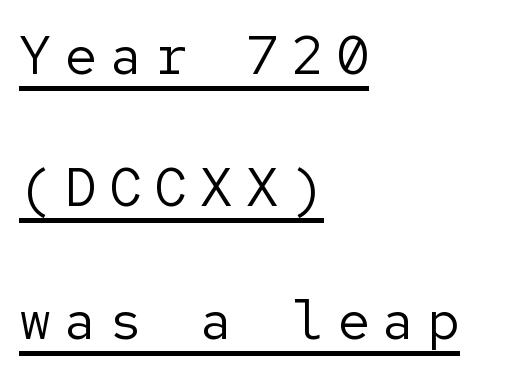
The image shows 54 px regular-weight sans-serif type, upright; set left-aligned, loose line spacing (2.45x), unusually wide letter spacing (+0.24 em), underlined; low stroke contrast and a medium x-height.
